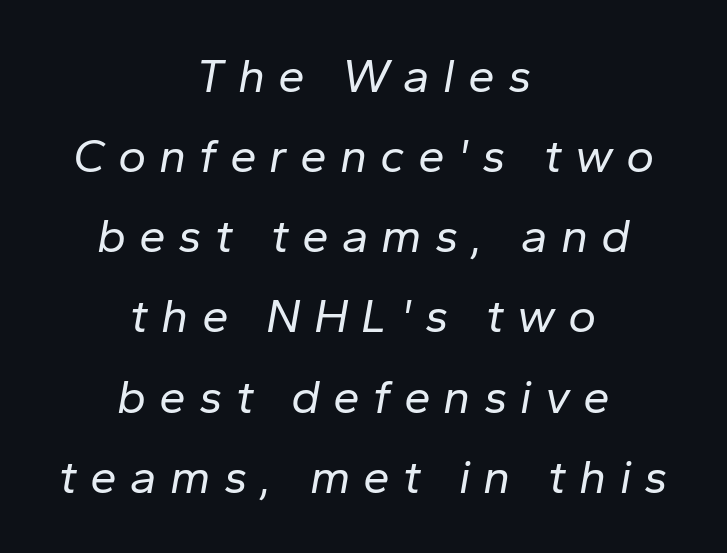
{"italic": "yes", "lean": "right", "slant_degrees": 10, "bold": "no", "weight": "regular", "width": "normal", "stroke_contrast": "low", "x_height": "medium", "monospaced": "no", "underline": "no", "align": "center", "line_spacing": "normal", "line_spacing_ratio": 1.67, "letter_spacing": "wide", "letter_spacing_em": 0.27, "glyph_px": 48}
